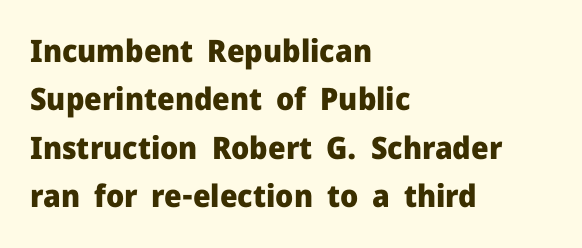
{"serif": "no", "italic": "no", "bold": "yes", "weight": "heavy", "width": "normal", "stroke_contrast": "low", "x_height": "medium", "monospaced": "no", "underline": "no", "align": "left", "line_spacing": "normal", "line_spacing_ratio": 1.56, "letter_spacing": "normal", "letter_spacing_em": 0.0, "glyph_px": 31}
